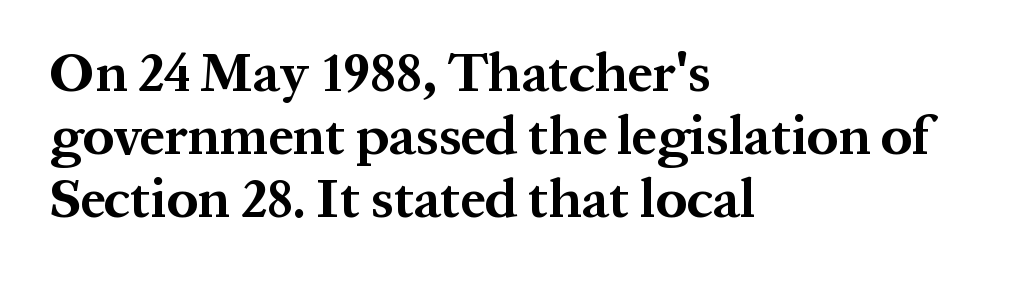
{"serif": "yes", "italic": "no", "bold": "yes", "weight": "bold", "width": "normal", "stroke_contrast": "medium", "x_height": "medium", "monospaced": "no", "underline": "no", "align": "left", "line_spacing": "tight", "line_spacing_ratio": 1.15, "letter_spacing": "normal", "letter_spacing_em": 0.0, "glyph_px": 55}
